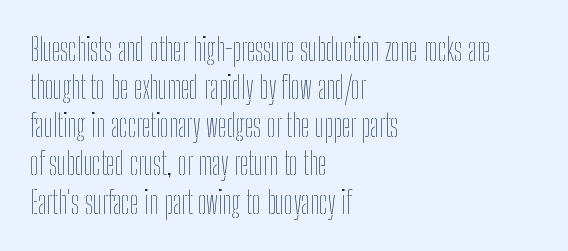
Q: Is the text bold? A: No.
Q: Is the text italic (slanted)? A: No, it is upright.
Q: Is the text underlined? A: No.
Q: How is the paragraph aligned? A: Left-aligned.
Q: Is the spacing between letters normal or unusually wide? A: Normal.
Q: Width (condensed, normal, or wide)? A: Condensed.
Q: Stroke contrast? A: Low.
Q: x-height? A: Medium.
Q: Monospaced? A: No.
